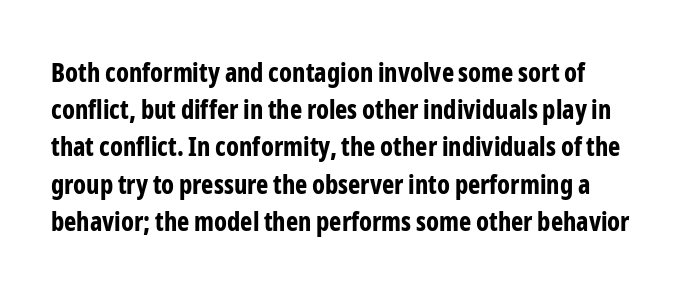
The image shows 26 px bold type, upright; set normal line spacing (1.43x), normal letter spacing, not underlined.
